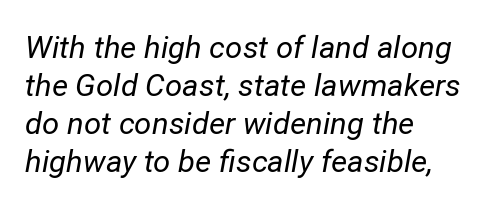
Q: Is the text bold? A: No.
Q: Is the text italic (slanted)? A: Yes, it leans right by about 12 degrees.
Q: Is the text underlined? A: No.
Q: How is the paragraph aligned? A: Left-aligned.
Q: Is the spacing between letters normal or unusually wide? A: Normal.
Q: Width (condensed, normal, or wide)? A: Normal.
Q: Stroke contrast? A: Low.
Q: x-height? A: Medium.
Q: Monospaced? A: No.
